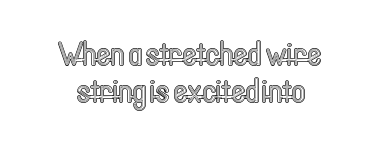
{"italic": "no", "width": "condensed", "x_height": "medium", "monospaced": "no", "underline": "no", "line_spacing": "tight", "line_spacing_ratio": 1.13, "letter_spacing": "normal", "letter_spacing_em": 0.0, "glyph_px": 33}
